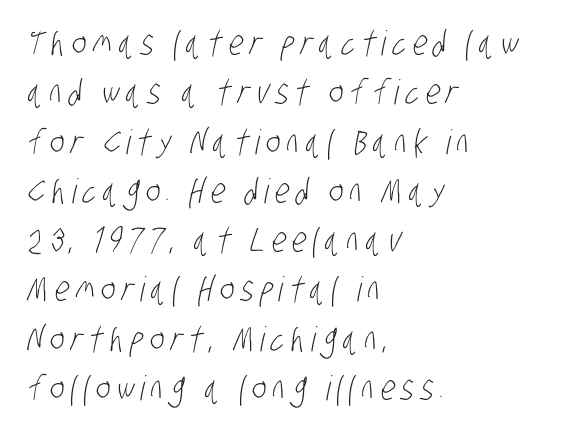
Q: Is the text bold? A: No.
Q: Is the typeface a serif or a sans-serif typeface? A: Sans-serif.
Q: Is the text underlined? A: No.
Q: How is the paragraph aligned? A: Left-aligned.
Q: Is the spacing between lines tight, normal or loose? A: Normal.
Q: Width (condensed, normal, or wide)? A: Condensed.
Q: Stroke contrast? A: Low.
Q: x-height? A: Large.
Q: Monospaced? A: No.
